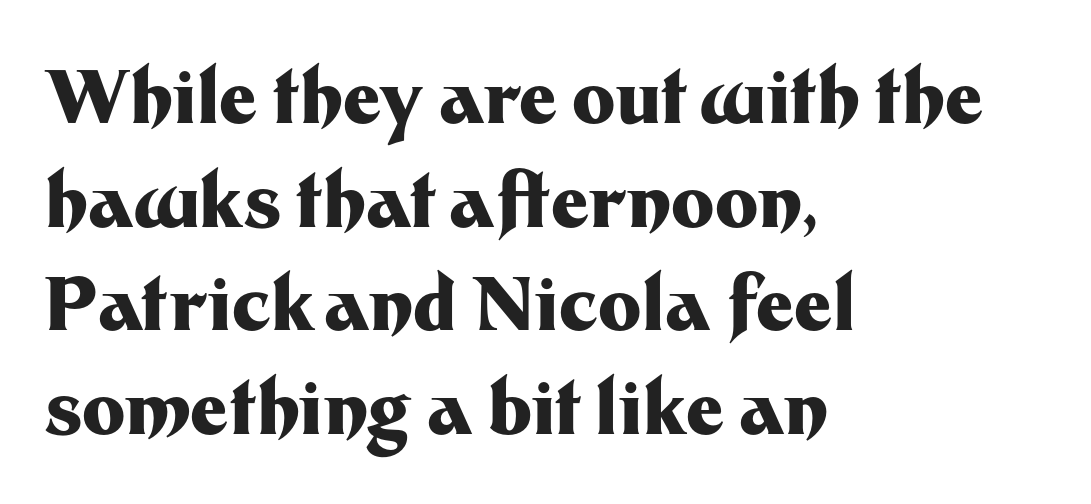
{"serif": "no", "italic": "no", "bold": "yes", "weight": "heavy", "width": "normal", "stroke_contrast": "medium", "x_height": "medium", "monospaced": "no", "underline": "no", "align": "left", "line_spacing": "normal", "line_spacing_ratio": 1.42, "letter_spacing": "normal", "letter_spacing_em": 0.0, "glyph_px": 73}
